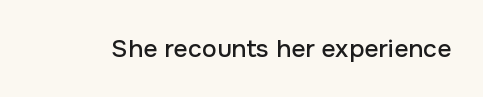
The image shows 25 px text type, upright; set normal letter spacing, not underlined.
